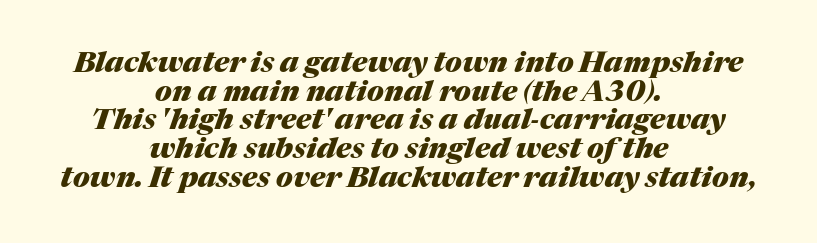
Q: Is the text bold? A: Yes.
Q: Is the text italic (slanted)? A: Yes, it leans right by about 17 degrees.
Q: Is the text underlined? A: No.
Q: How is the paragraph aligned? A: Centered.
Q: Is the spacing between letters normal or unusually wide? A: Normal.
Q: Is the spacing between lines tight, normal or loose? A: Tight.
Q: Width (condensed, normal, or wide)? A: Normal.
Q: Stroke contrast? A: Medium.
Q: x-height? A: Medium.
Q: Monospaced? A: No.
